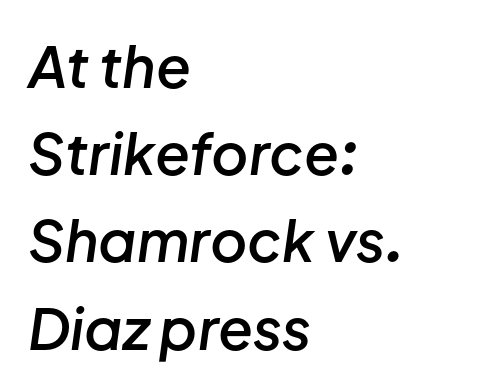
Vertical spacing — default. How heavy is the stroke? Medium-heavy — a semibold, shy of bold. Do the characters align in a grid? No, the font is proportional. A student would call this left alignment; a typographer would say flush left, rag right. The type is set solid horizontally, with unmodified tracking. If you drew a line through each stem, it would be angled.
